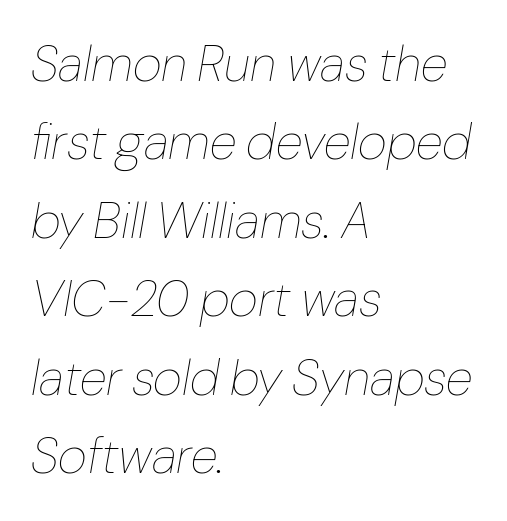
The image shows 50 px thin type, italic (leaning right); set left-aligned, normal line spacing (1.57x), normal letter spacing, not underlined; low stroke contrast and a medium x-height.
